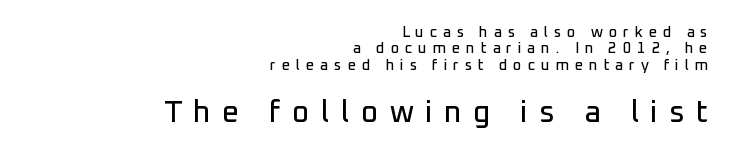
Q: Is the text italic (slanted)? A: No, it is upright.
Q: Is the typeface a serif or a sans-serif typeface? A: Sans-serif.
Q: Is the text underlined? A: No.
Q: How is the paragraph aligned? A: Right-aligned.
Q: Is the spacing between letters normal or unusually wide? A: Unusually wide.
Q: Is the spacing between lines tight, normal or loose? A: Tight.
Q: Which block of text is set in a larger size, the first (top) or the second (bottom)? A: The second (bottom) one.
Q: Width (condensed, normal, or wide)? A: Normal.
Q: Stroke contrast? A: Low.
Q: x-height? A: Medium.
Q: Monospaced? A: No.
